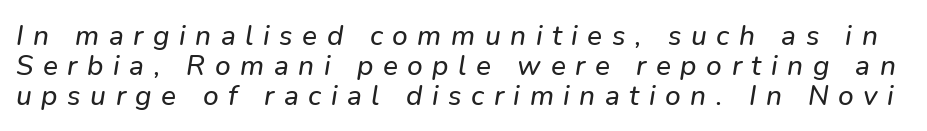
The image shows 28 px text type, italic (leaning right); set tight line spacing (1.07x), unusually wide letter spacing (+0.34 em), not underlined; low stroke contrast and a medium x-height.
